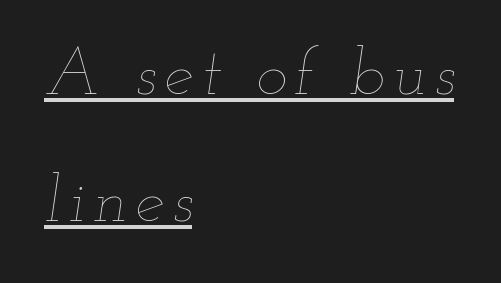
A light-to-regular cut is what we see here. The typesetter has applied underlining to the passage shown. The typography opts for an oblique posture over an upright one. Horizontal alignment here is leftward, the default for most running prose.
